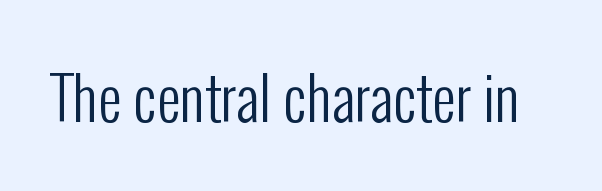
Q: Is the text bold? A: No.
Q: Is the text italic (slanted)? A: No, it is upright.
Q: Is the typeface a serif or a sans-serif typeface? A: Sans-serif.
Q: Is the text underlined? A: No.
Q: Is the spacing between letters normal or unusually wide? A: Normal.
Q: Width (condensed, normal, or wide)? A: Condensed.
Q: Stroke contrast? A: Low.
Q: x-height? A: Medium.
Q: Monospaced? A: No.
